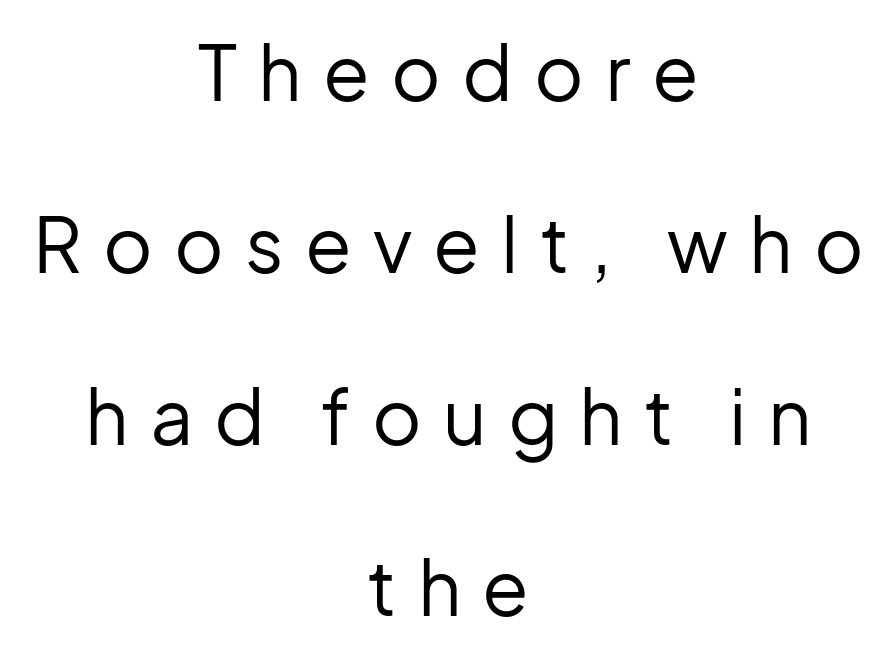
Q: Is the text bold? A: No.
Q: Is the text italic (slanted)? A: No, it is upright.
Q: Is the typeface a serif or a sans-serif typeface? A: Sans-serif.
Q: Is the text underlined? A: No.
Q: How is the paragraph aligned? A: Centered.
Q: Is the spacing between letters normal or unusually wide? A: Unusually wide.
Q: Is the spacing between lines tight, normal or loose? A: Loose.
Q: Width (condensed, normal, or wide)? A: Normal.
Q: Stroke contrast? A: Low.
Q: x-height? A: Medium.
Q: Monospaced? A: No.
